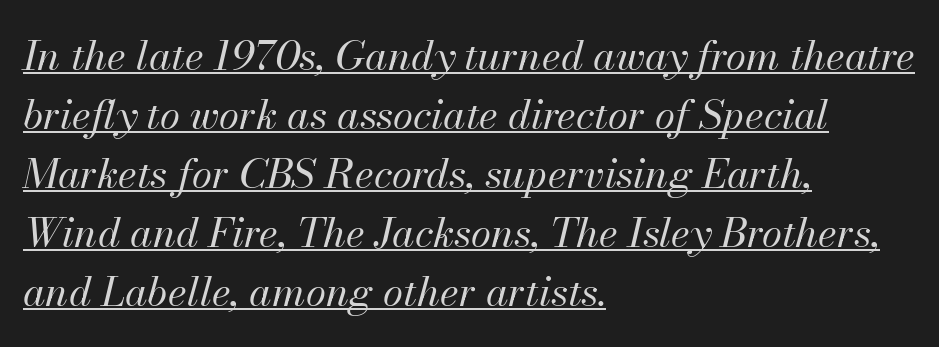
Q: Is the text bold? A: No.
Q: Is the text italic (slanted)? A: Yes, it leans right by about 13 degrees.
Q: Is the text underlined? A: Yes.
Q: How is the paragraph aligned? A: Left-aligned.
Q: Is the spacing between letters normal or unusually wide? A: Normal.
Q: Is the spacing between lines tight, normal or loose? A: Normal.
Q: Width (condensed, normal, or wide)? A: Normal.
Q: Stroke contrast? A: Medium.
Q: x-height? A: Small.
Q: Monospaced? A: No.
